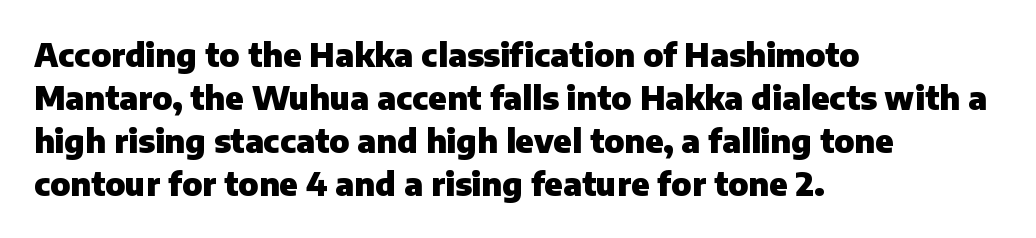
The image shows 32 px heavy sans-serif type, upright; set left-aligned, normal line spacing (1.34x), normal letter spacing, not underlined; low stroke contrast and a medium x-height.
